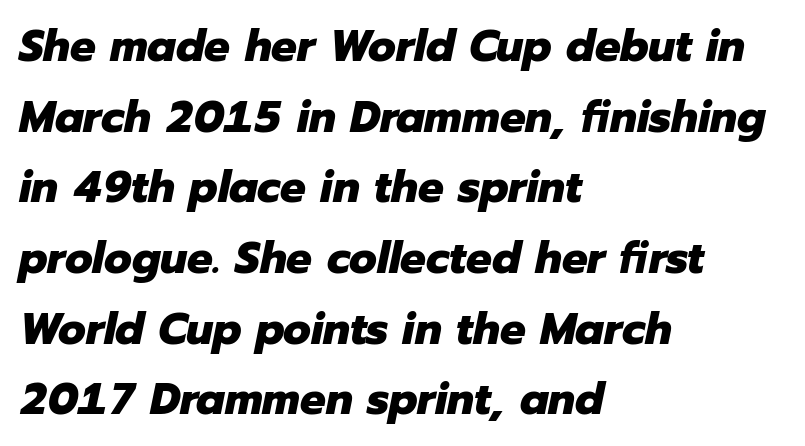
The image shows 45 px heavy type, italic (leaning right); set left-aligned, normal line spacing (1.57x), normal letter spacing, not underlined; low stroke contrast and a medium x-height.
